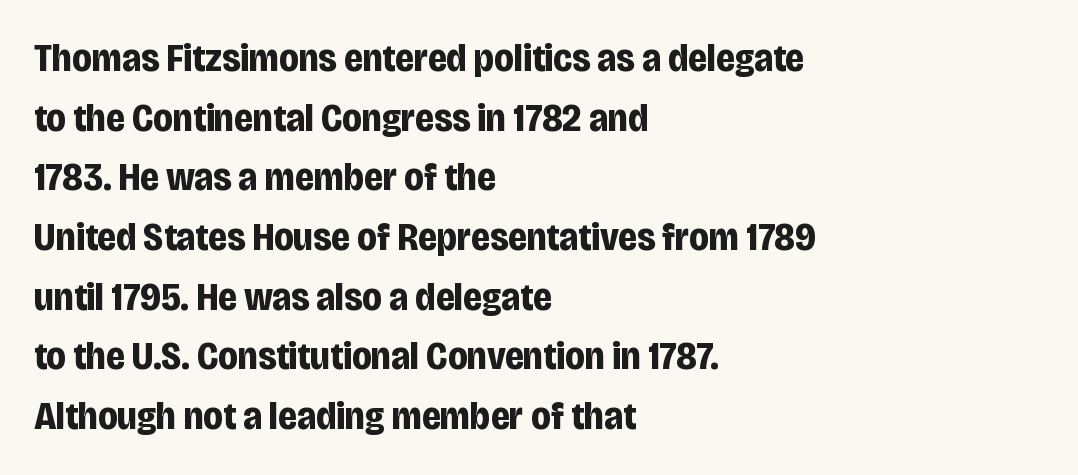
Q: Is the text bold? A: Yes.
Q: Is the text italic (slanted)? A: No, it is upright.
Q: Is the typeface a serif or a sans-serif typeface? A: Sans-serif.
Q: Is the text underlined? A: No.
Q: How is the paragraph aligned? A: Left-aligned.
Q: Is the spacing between letters normal or unusually wide? A: Normal.
Q: Is the spacing between lines tight, normal or loose? A: Normal.
Q: Width (condensed, normal, or wide)? A: Condensed.
Q: Stroke contrast? A: Low.
Q: x-height? A: Large.
Q: Monospaced? A: No.
